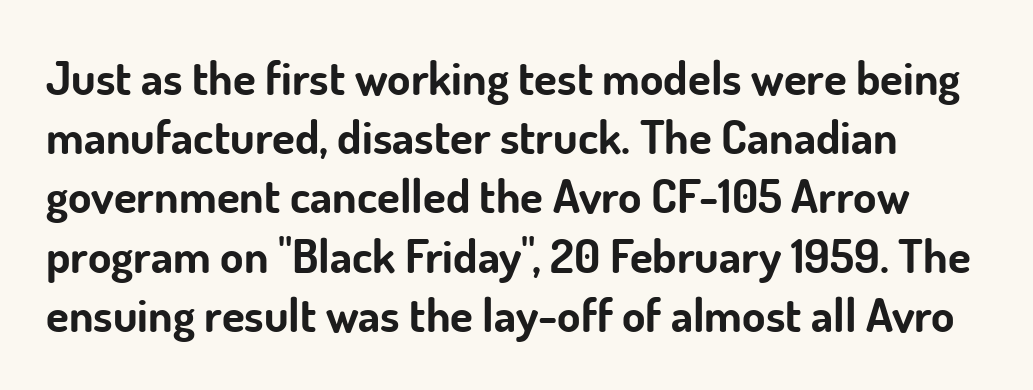
{"serif": "no", "italic": "no", "bold": "yes", "weight": "bold", "width": "normal", "stroke_contrast": "low", "x_height": "small", "monospaced": "no", "underline": "no", "line_spacing": "normal", "line_spacing_ratio": 1.26, "letter_spacing": "normal", "letter_spacing_em": 0.0, "glyph_px": 47}
